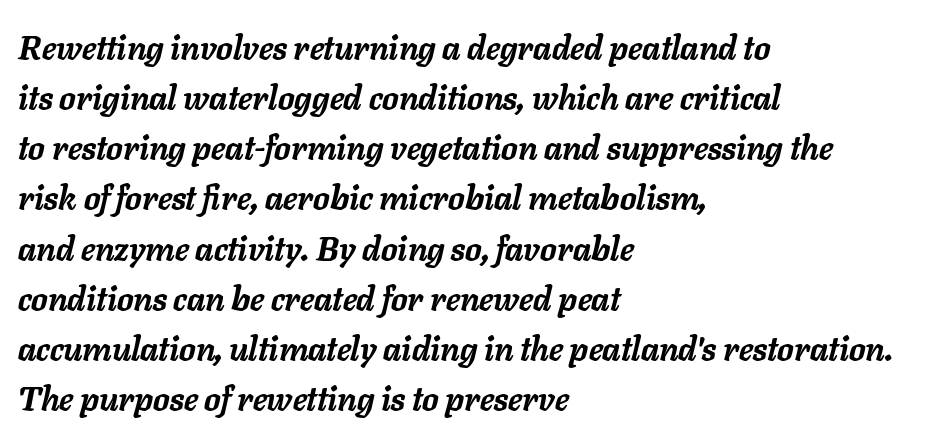
The image shows 33 px semibold type, italic (leaning right); set left-aligned, normal line spacing (1.52x), normal letter spacing, not underlined; low stroke contrast and a medium x-height.
